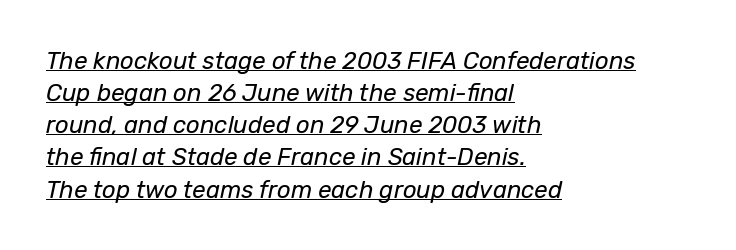
{"italic": "yes", "lean": "right", "slant_degrees": 12, "bold": "no", "underline": "yes", "align": "left", "line_spacing": "normal", "line_spacing_ratio": 1.34, "letter_spacing": "normal", "letter_spacing_em": 0.0, "glyph_px": 24}
